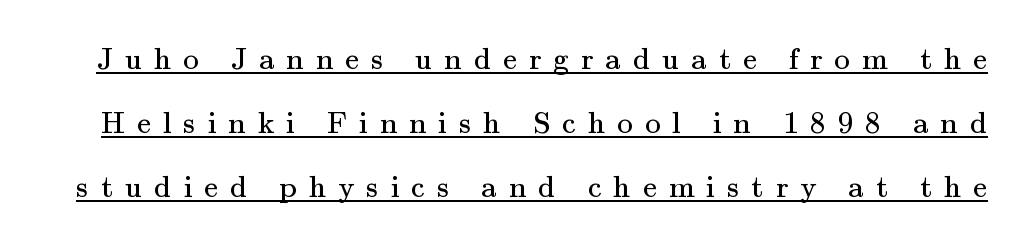
In terms of letterform style, serifs are clearly present. Notice how the stems are strictly vertical — no italics here. Honestly, the rows look like they've been pulled way apart. Each letter keeps its own natural width here, so spacing adapts to shape.
